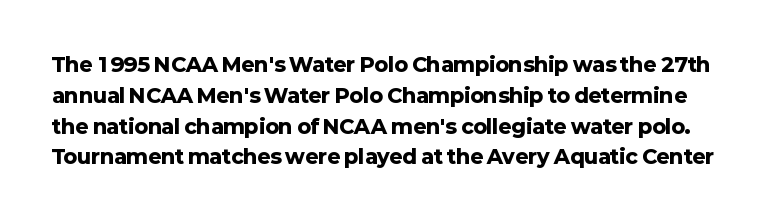
The image shows 20 px bold type, upright; set normal line spacing (1.54x), normal letter spacing, not underlined.
